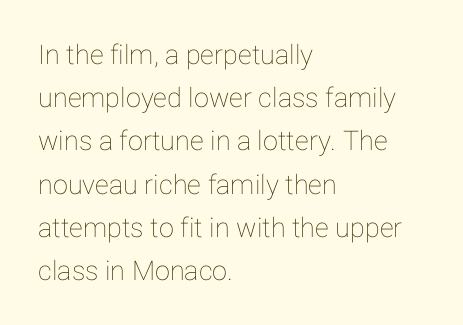
Anything drawn beneath the words? Only blank space. In terms of letterspacing, this is plain default setting. No italicization has been applied; the sample stays upright. The block of text has a typical density, with ordinary space between rows. Horizontal alignment here is leftward, the default for most running prose.
